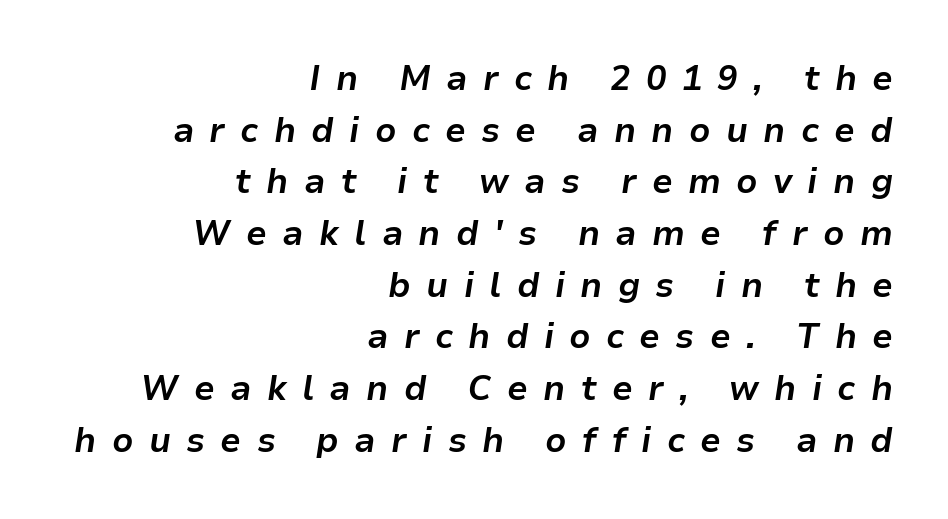
Q: Is the text bold? A: Yes.
Q: Is the text italic (slanted)? A: Yes, it leans right by about 9 degrees.
Q: Is the text underlined? A: No.
Q: How is the paragraph aligned? A: Right-aligned.
Q: Is the spacing between letters normal or unusually wide? A: Unusually wide.
Q: Is the spacing between lines tight, normal or loose? A: Normal.
Q: Width (condensed, normal, or wide)? A: Normal.
Q: Stroke contrast? A: Low.
Q: x-height? A: Medium.
Q: Monospaced? A: No.
